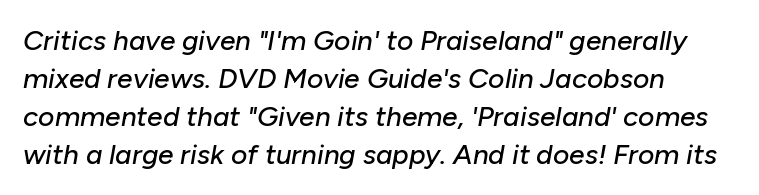
These lines were composed using italics. The space between consecutive lines is moderate. The passage shown is not underscored anywhere. A typesetter would call this zero additional tracking.
